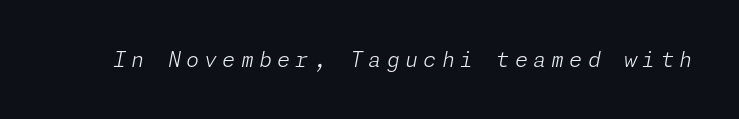
{"italic": "yes", "lean": "right", "slant_degrees": 11, "bold": "no", "underline": "no", "letter_spacing": "wide", "letter_spacing_em": 0.25, "glyph_px": 21}
